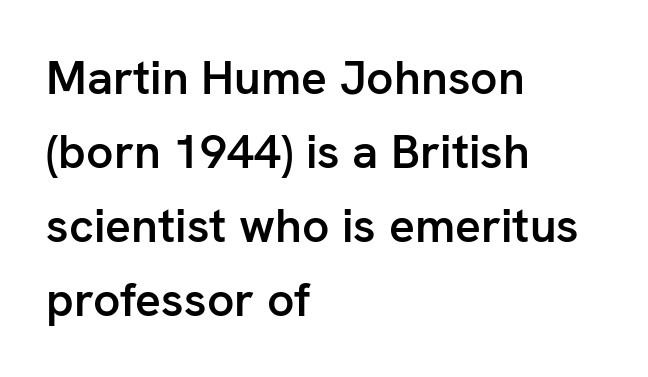
The image shows 48 px semibold sans-serif type, upright; set left-aligned, normal line spacing (1.54x), normal letter spacing, not underlined; low stroke contrast and a medium x-height.
